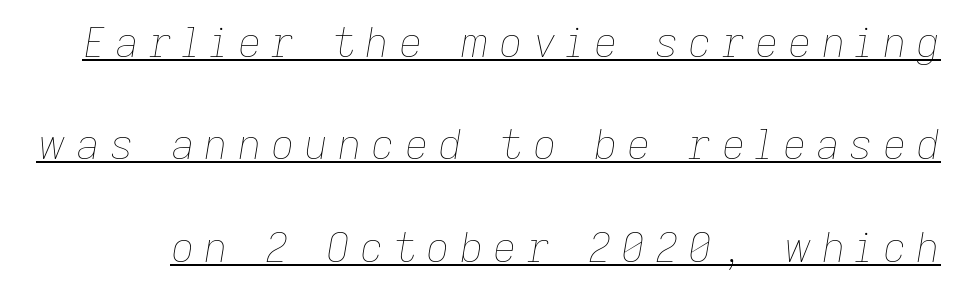
The image shows 41 px thin type, italic (leaning right); set loose line spacing (2.5x), unusually wide letter spacing (+0.24 em), underlined; low stroke contrast and a medium x-height.
